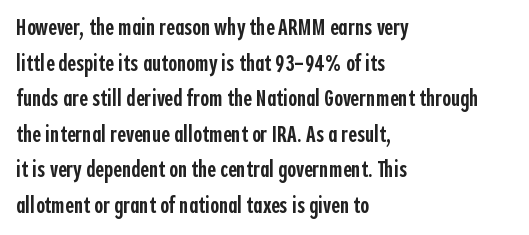
{"italic": "no", "bold": "semi", "underline": "no", "align": "left", "line_spacing": "normal", "line_spacing_ratio": 1.48, "letter_spacing": "normal", "letter_spacing_em": 0.0, "glyph_px": 24}
